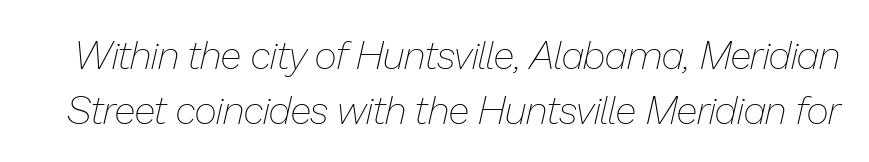
Q: Is the text bold? A: No.
Q: Is the text italic (slanted)? A: Yes, it leans right by about 13 degrees.
Q: Is the text underlined? A: No.
Q: Is the spacing between letters normal or unusually wide? A: Normal.
Q: Is the spacing between lines tight, normal or loose? A: Normal.
Q: Width (condensed, normal, or wide)? A: Normal.
Q: Stroke contrast? A: Low.
Q: x-height? A: Medium.
Q: Monospaced? A: No.
